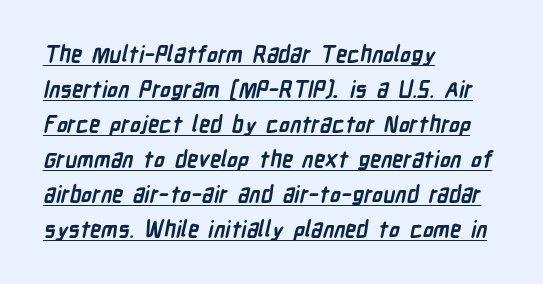
Q: Is the text bold? A: Yes.
Q: Is the text underlined? A: Yes.
Q: How is the paragraph aligned? A: Left-aligned.
Q: Is the spacing between letters normal or unusually wide? A: Normal.
Q: Is the spacing between lines tight, normal or loose? A: Normal.
